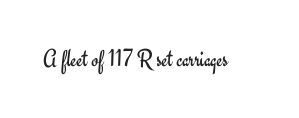
{"bold": "no", "underline": "no", "letter_spacing": "normal", "letter_spacing_em": 0.0, "glyph_px": 25}
